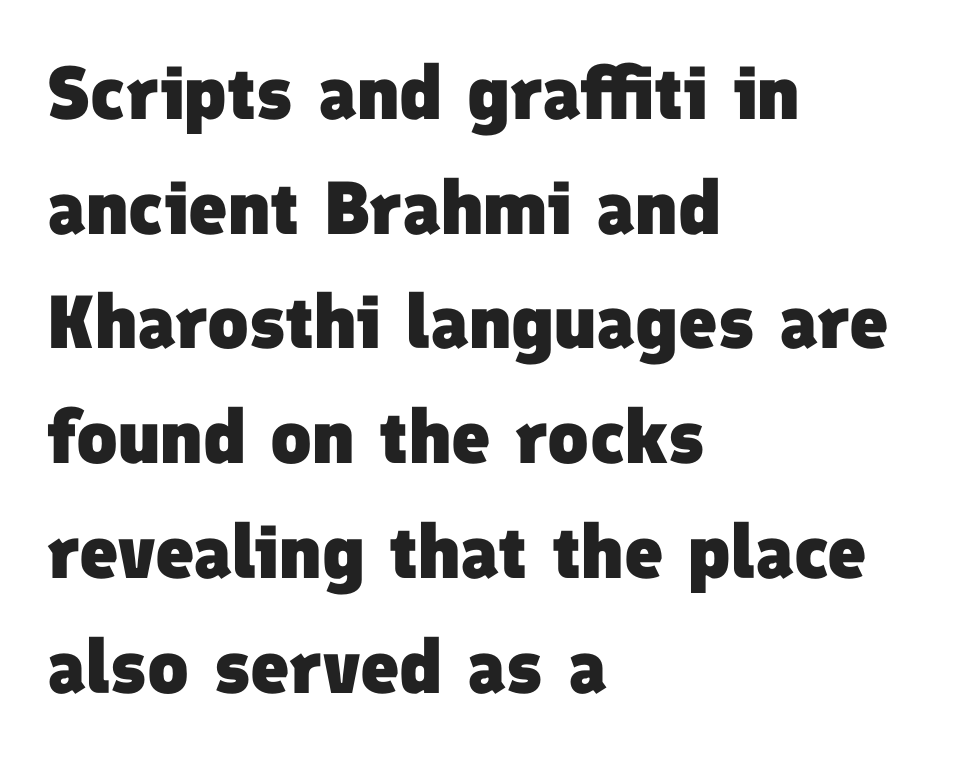
Q: Is the text bold? A: Yes.
Q: Is the typeface a serif or a sans-serif typeface? A: Sans-serif.
Q: Is the text underlined? A: No.
Q: How is the paragraph aligned? A: Left-aligned.
Q: Is the spacing between letters normal or unusually wide? A: Normal.
Q: Is the spacing between lines tight, normal or loose? A: Normal.
Q: Width (condensed, normal, or wide)? A: Normal.
Q: Stroke contrast? A: Low.
Q: x-height? A: Medium.
Q: Monospaced? A: No.
